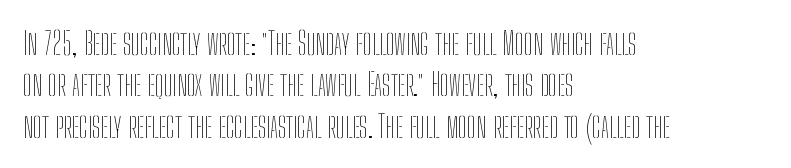
Q: Is the text bold? A: No.
Q: Is the text italic (slanted)? A: No, it is upright.
Q: Is the text underlined? A: No.
Q: How is the paragraph aligned? A: Left-aligned.
Q: Is the spacing between letters normal or unusually wide? A: Normal.
Q: Is the spacing between lines tight, normal or loose? A: Normal.
Q: Width (condensed, normal, or wide)? A: Condensed.
Q: Stroke contrast? A: Low.
Q: x-height? A: Medium.
Q: Monospaced? A: No.
